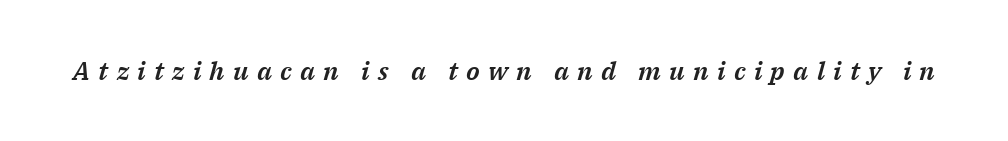
{"italic": "yes", "lean": "right", "slant_degrees": 14, "underline": "no", "letter_spacing": "wide", "letter_spacing_em": 0.32, "glyph_px": 26}
